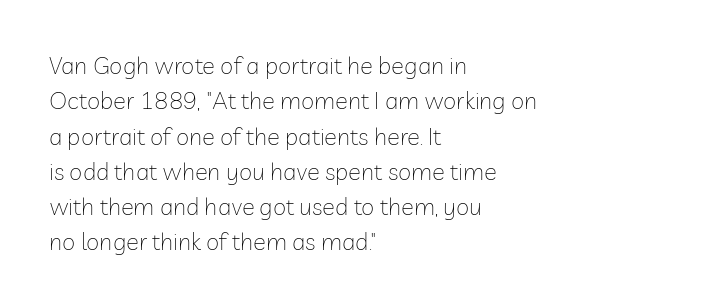
Tracking value appears to be zero — textbook default spacing. Posture: straight, roman, zero tilt. Leftover space on each line is placed entirely after the last word. This is not heavy type; no bold has been used.
